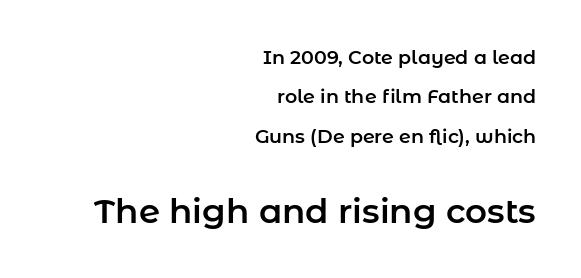
The image shows 34 px sans-serif type, upright; set right-aligned, loose line spacing (2.07x), normal letter spacing, not underlined; the second (bottom) block is 1.79x larger; low stroke contrast and a medium x-height.
